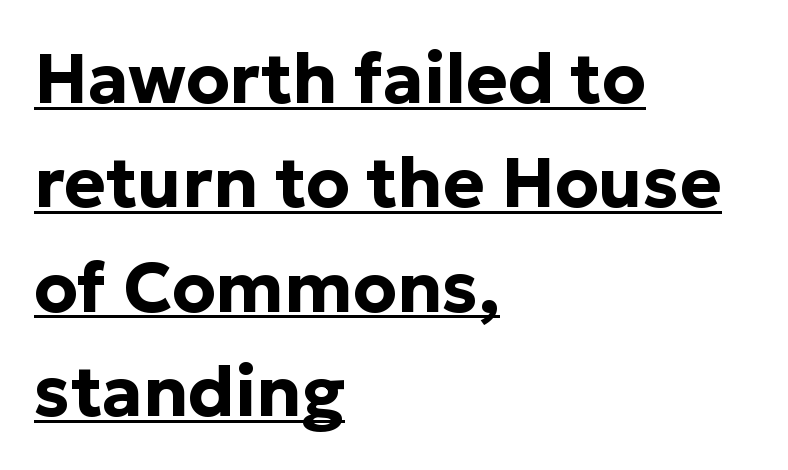
The lines are quadded left. Look at the bottom of the vertical strokes: they stop flat, with no serifs. Varying glyph widths throughout — classic text-font behaviour. This sample uses plain, unmodified letter spacing. Tall strokes in this sample are plumb rather than angled.
